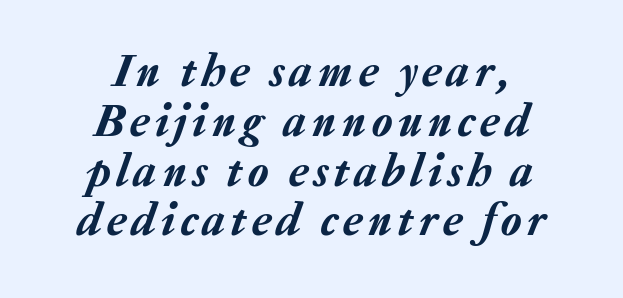
The image shows 47 px text type, italic (leaning right); set centered, tight line spacing (1.06x), not underlined; low stroke contrast and a medium x-height.
